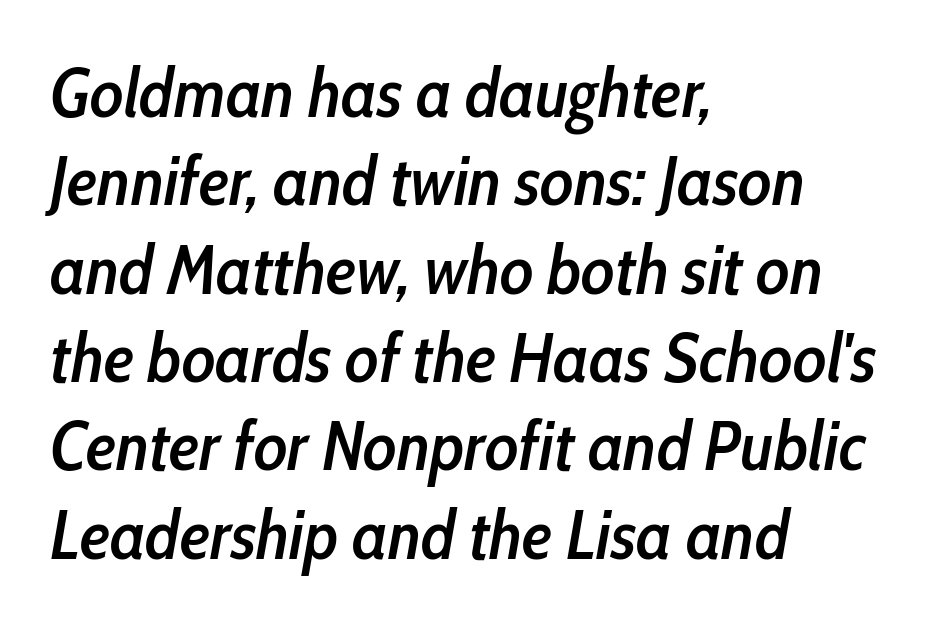
Glyph-to-glyph distance matches everyday printed text. Compared with typical paragraphs, the rows here are spaced about the same. Spacing verdict: proportional, widths tailored to each character. Yep, that's italic — everything's leaning.
